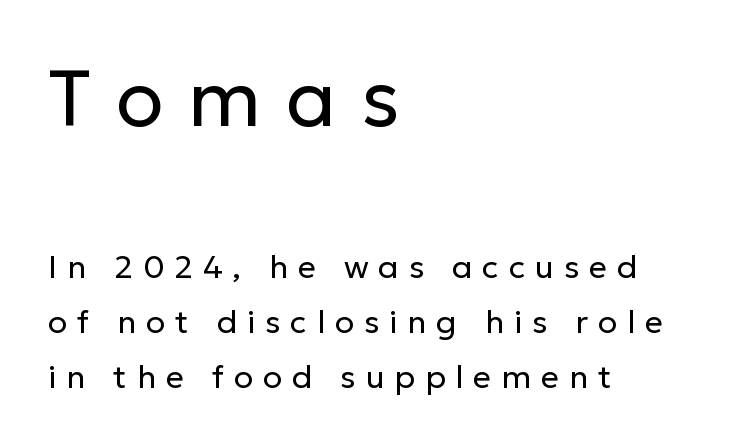
Q: Is the text bold? A: No.
Q: Is the text italic (slanted)? A: No, it is upright.
Q: Is the typeface a serif or a sans-serif typeface? A: Sans-serif.
Q: Is the text underlined? A: No.
Q: How is the paragraph aligned? A: Left-aligned.
Q: Is the spacing between letters normal or unusually wide? A: Unusually wide.
Q: Which block of text is set in a larger size, the first (top) or the second (bottom)? A: The first (top) one.
Q: Width (condensed, normal, or wide)? A: Normal.
Q: Stroke contrast? A: Low.
Q: x-height? A: Medium.
Q: Monospaced? A: No.
